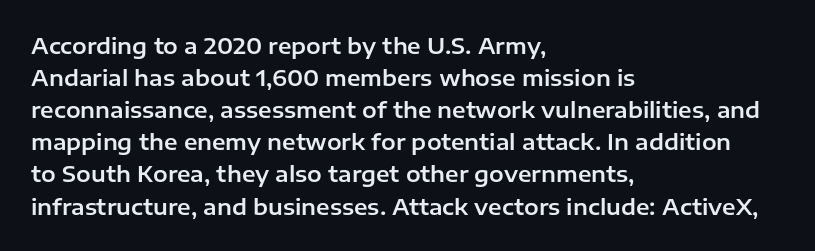
{"italic": "no", "underline": "no", "align": "left", "line_spacing": "normal", "line_spacing_ratio": 1.46, "letter_spacing": "normal", "letter_spacing_em": 0.0, "glyph_px": 22}
